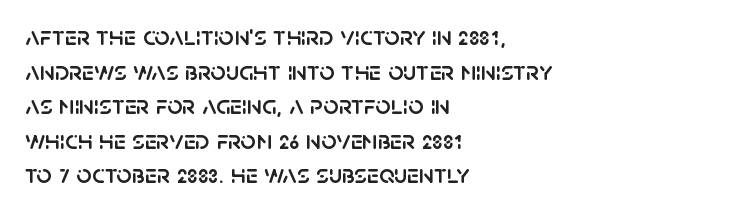
Q: Is the text italic (slanted)? A: No, it is upright.
Q: Is the text underlined? A: No.
Q: How is the paragraph aligned? A: Left-aligned.
Q: Is the spacing between letters normal or unusually wide? A: Normal.
Q: Is the spacing between lines tight, normal or loose? A: Normal.
